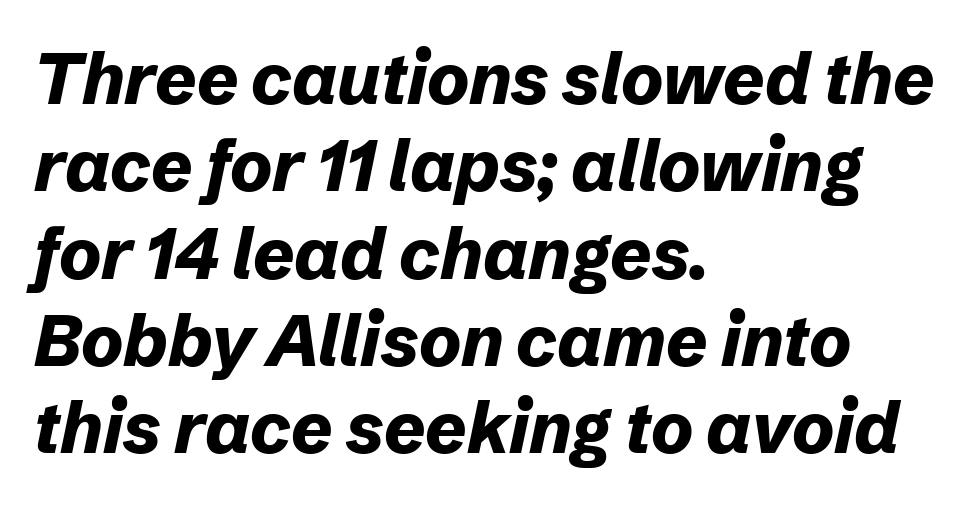
Q: Is the text bold? A: Yes.
Q: Is the text italic (slanted)? A: Yes, it leans right by about 12 degrees.
Q: Is the text underlined? A: No.
Q: How is the paragraph aligned? A: Left-aligned.
Q: Is the spacing between letters normal or unusually wide? A: Normal.
Q: Width (condensed, normal, or wide)? A: Normal.
Q: Stroke contrast? A: Low.
Q: x-height? A: Medium.
Q: Monospaced? A: No.
